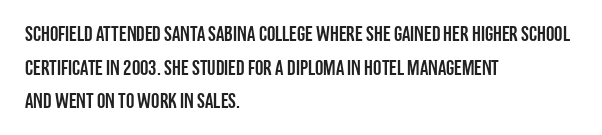
{"italic": "no", "underline": "no", "align": "left", "line_spacing": "normal", "line_spacing_ratio": 1.6, "letter_spacing": "normal", "letter_spacing_em": 0.0, "glyph_px": 21}
